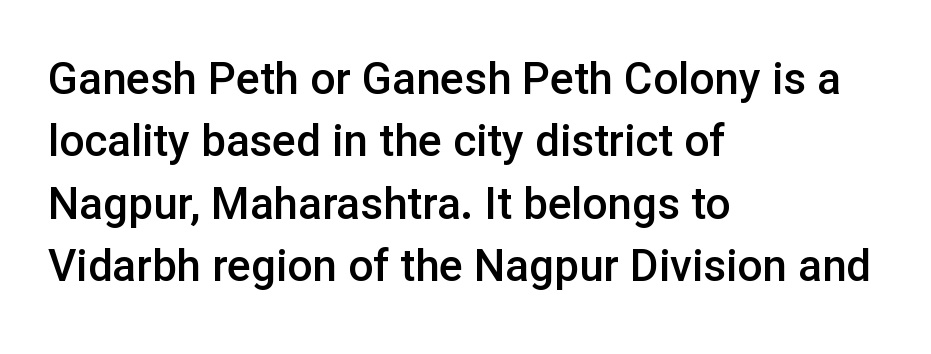
The image shows 44 px semibold sans-serif type, upright; set left-aligned, normal line spacing (1.42x), normal letter spacing, not underlined; low stroke contrast and a medium x-height.
